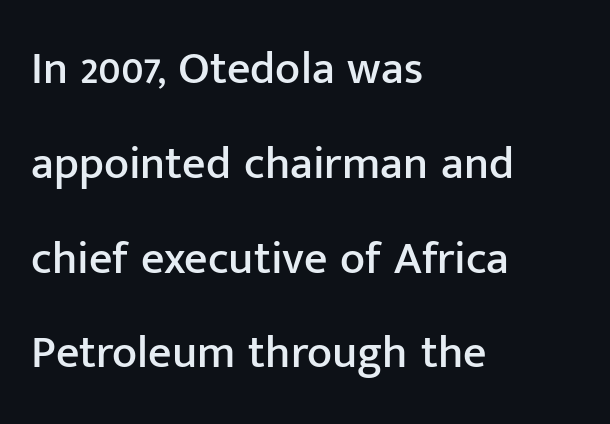
Unmarked baselines from the first word to the last. The lettering holds an erect, upright posture throughout. This sample uses plain, unmodified letter spacing. The paragraph has a hard left edge and a soft right edge. Character widths vary here, with narrow letters taking less room than wide ones.
